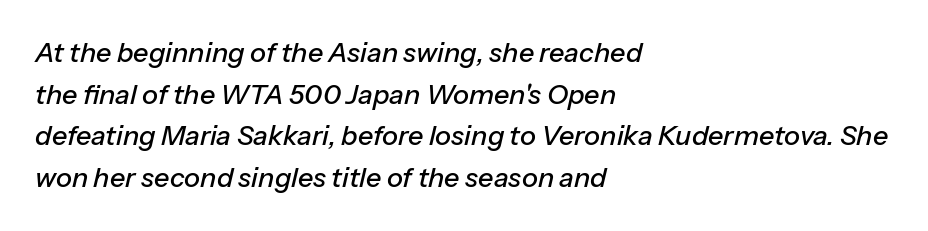
A typesetter would mark this as italic. Plain, unruled lines of type. A typesetter would call this zero additional tracking. Whoever set this chose a conventional vertical rhythm. One-word summary of the alignment: left.
